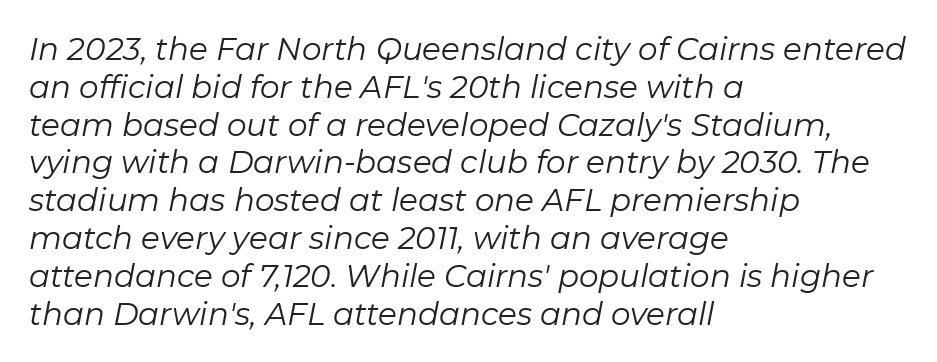
The image shows 31 px regular-weight type, italic (leaning right); set left-aligned, line spacing 1.22x, normal letter spacing, not underlined; low stroke contrast and a medium x-height.
